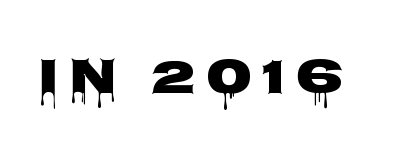
{"serif": "no", "italic": "no", "width": "wide", "stroke_contrast": "low", "x_height": "large", "monospaced": "no", "underline": "no", "glyph_px": 50}
